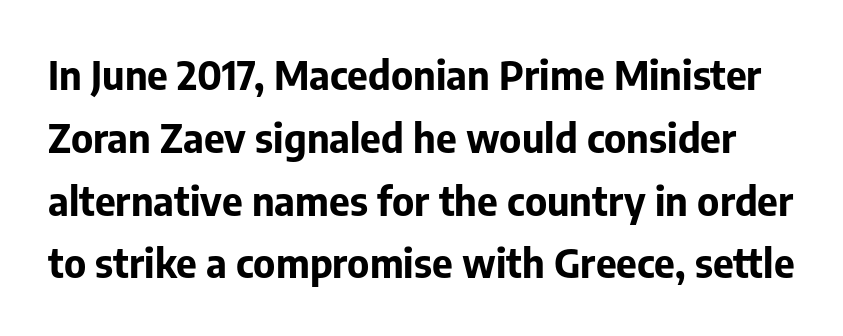
{"serif": "no", "italic": "no", "bold": "yes", "weight": "bold", "width": "normal", "stroke_contrast": "low", "x_height": "medium", "monospaced": "no", "underline": "no", "line_spacing": "normal", "line_spacing_ratio": 1.57, "letter_spacing": "normal", "letter_spacing_em": 0.0, "glyph_px": 40}
